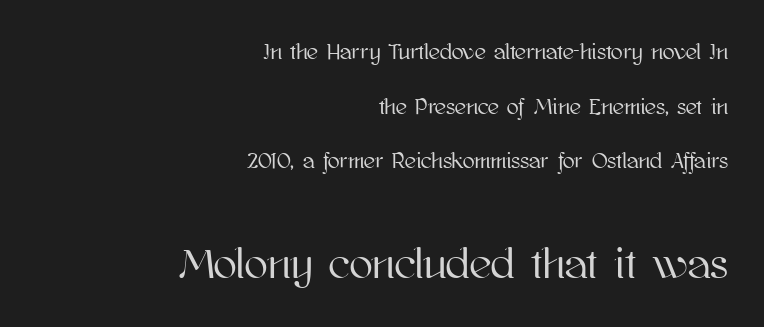
Q: Is the text italic (slanted)? A: No, it is upright.
Q: Is the text underlined? A: No.
Q: How is the paragraph aligned? A: Right-aligned.
Q: Is the spacing between letters normal or unusually wide? A: Normal.
Q: Is the spacing between lines tight, normal or loose? A: Loose.
Q: Which block of text is set in a larger size, the first (top) or the second (bottom)? A: The second (bottom) one.
Q: Width (condensed, normal, or wide)? A: Normal.
Q: Stroke contrast? A: High.
Q: x-height? A: Medium.
Q: Monospaced? A: No.
